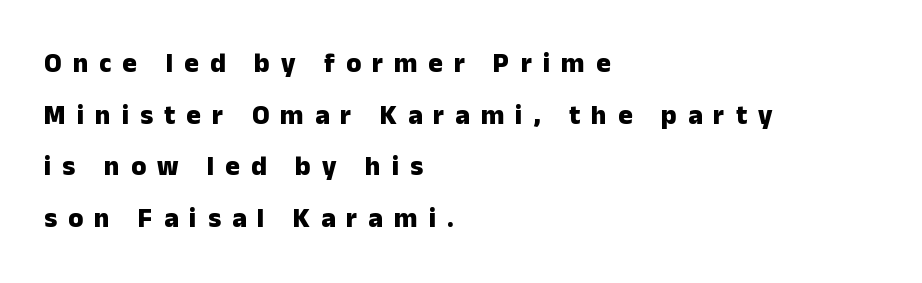
The image shows 27 px bold type, upright; set left-aligned, loose line spacing (1.91x), unusually wide letter spacing (+0.41 em), not underlined.
